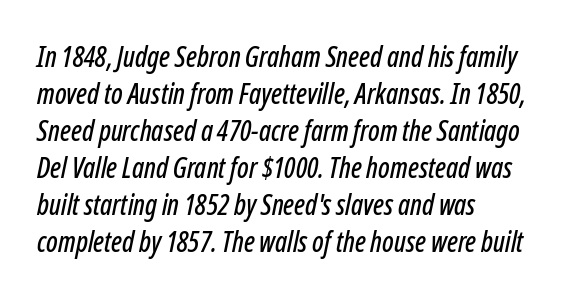
The image shows 28 px condensed type, italic (leaning right); set left-aligned, normal line spacing (1.32x), normal letter spacing, not underlined; low stroke contrast and a medium x-height.
